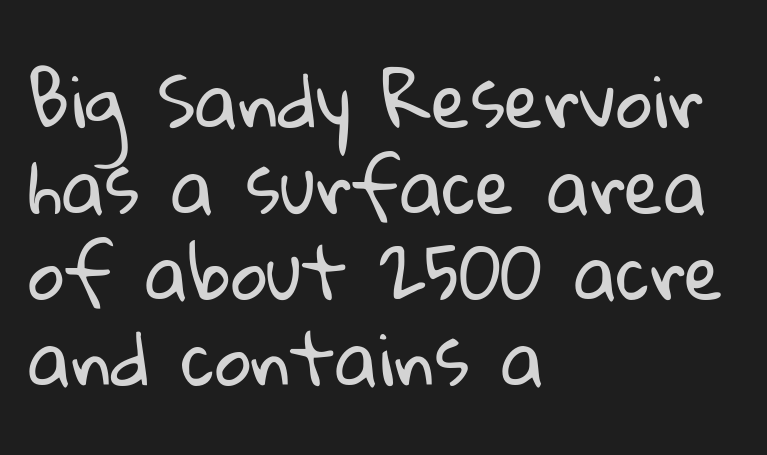
{"serif": "no", "bold": "no", "weight": "regular", "width": "normal", "stroke_contrast": "low", "x_height": "medium", "monospaced": "no", "underline": "no", "align": "left", "line_spacing_ratio": 1.21, "letter_spacing": "normal", "letter_spacing_em": 0.0, "glyph_px": 71}
